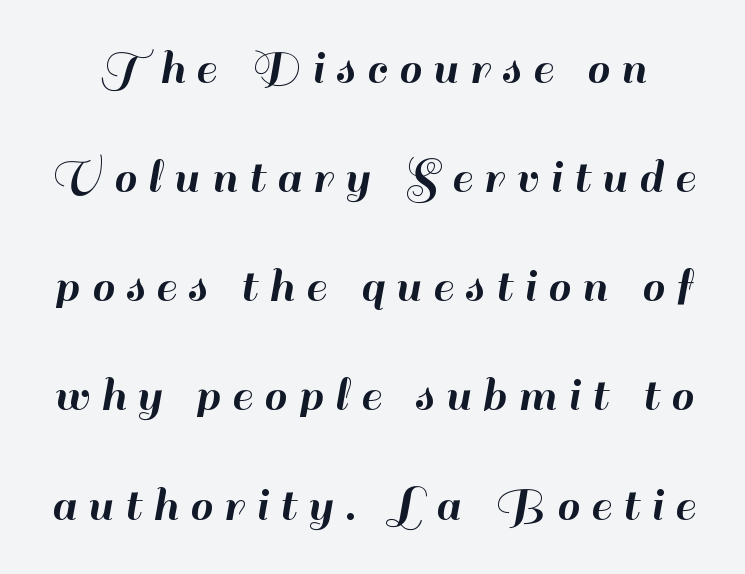
{"serif": "no", "width": "normal", "stroke_contrast": "high", "x_height": "small", "monospaced": "no", "underline": "no", "line_spacing": "loose", "line_spacing_ratio": 2.14, "letter_spacing": "wide", "letter_spacing_em": 0.23, "glyph_px": 51}
